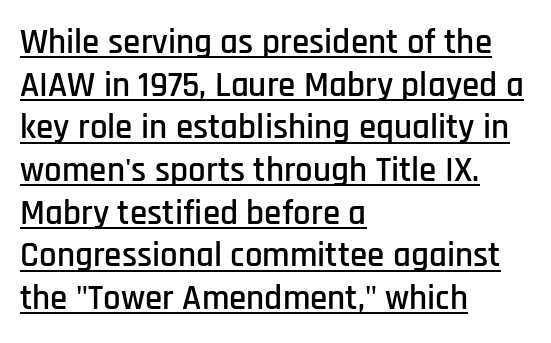
The image shows 35 px condensed sans-serif type, upright; set left-aligned, line spacing 1.22x, normal letter spacing, underlined; low stroke contrast and a large x-height.
